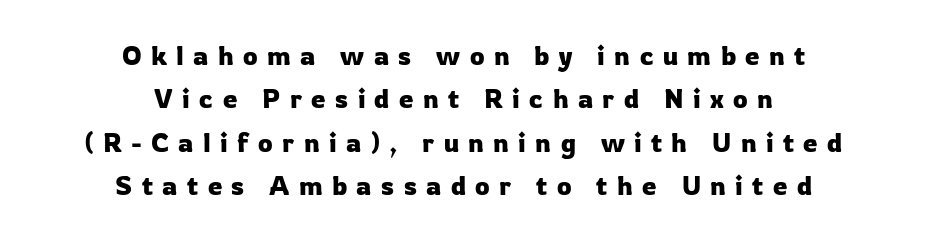
{"italic": "no", "underline": "no", "align": "center", "line_spacing": "normal", "line_spacing_ratio": 1.67, "letter_spacing": "wide", "letter_spacing_em": 0.36, "glyph_px": 26}
